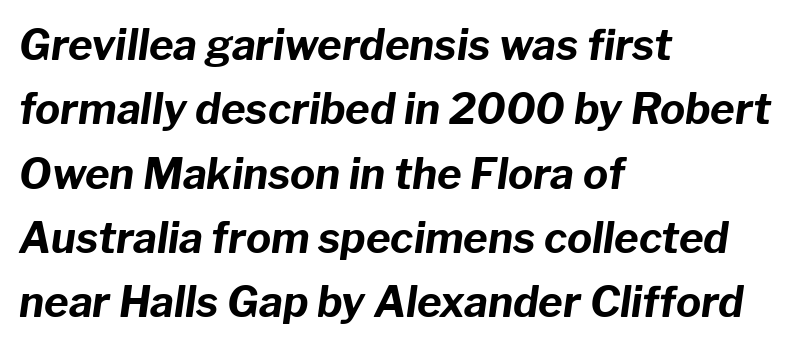
{"italic": "yes", "lean": "right", "slant_degrees": 8, "bold": "yes", "weight": "bold", "width": "normal", "stroke_contrast": "low", "x_height": "medium", "monospaced": "no", "underline": "no", "align": "left", "line_spacing": "normal", "line_spacing_ratio": 1.53, "letter_spacing": "normal", "letter_spacing_em": 0.0, "glyph_px": 42}
